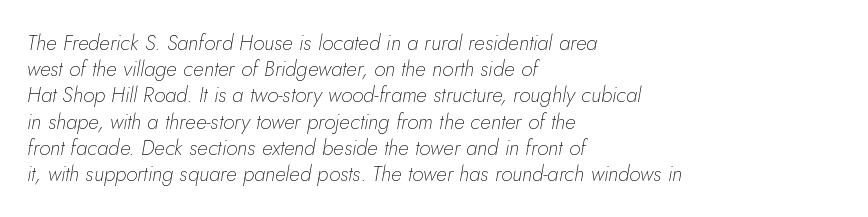
{"italic": "yes", "lean": "right", "slant_degrees": 5, "bold": "no", "underline": "no", "align": "left", "line_spacing": "normal", "line_spacing_ratio": 1.25, "letter_spacing": "normal", "letter_spacing_em": 0.0, "glyph_px": 21}
